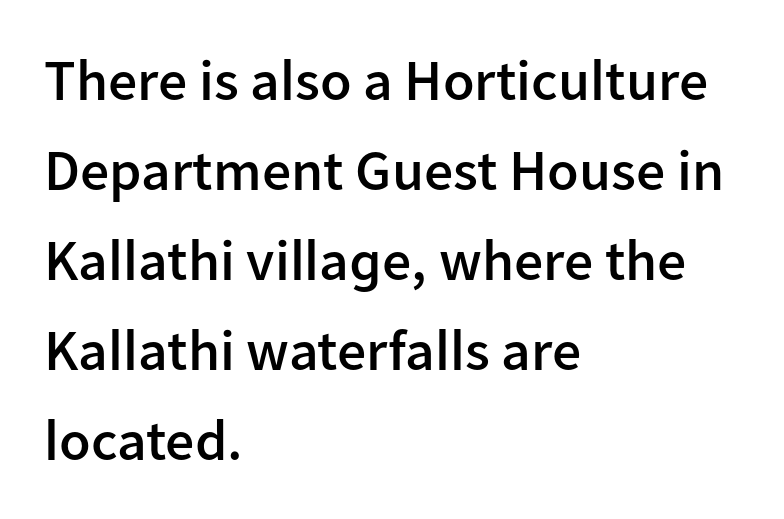
Glyph-to-glyph distance matches everyday printed text. Its strokes are somewhat broadened, the hallmark of semibold type. A typesetter would call this proportional, since set widths differ per character. The setting favours the left margin, as ordinary paragraphs usually do. Nope, not italic — everything's standing straight.
